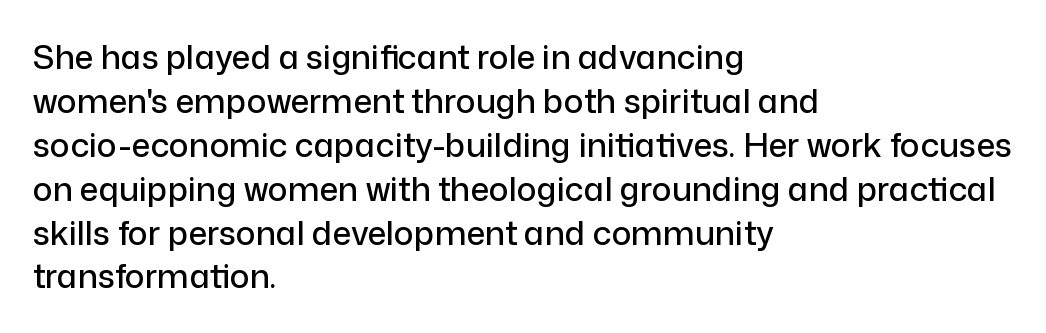
{"serif": "no", "italic": "no", "width": "normal", "stroke_contrast": "low", "x_height": "medium", "monospaced": "no", "underline": "no", "align": "left", "line_spacing": "normal", "line_spacing_ratio": 1.33, "letter_spacing": "normal", "letter_spacing_em": 0.0, "glyph_px": 33}
